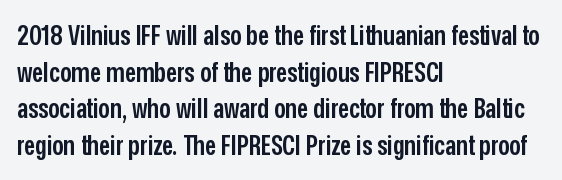
Q: Is the text bold? A: Semi-bold.
Q: Is the text italic (slanted)? A: No, it is upright.
Q: Is the typeface a serif or a sans-serif typeface? A: Sans-serif.
Q: Is the text underlined? A: No.
Q: How is the paragraph aligned? A: Left-aligned.
Q: Is the spacing between letters normal or unusually wide? A: Normal.
Q: Is the spacing between lines tight, normal or loose? A: Normal.
Q: Width (condensed, normal, or wide)? A: Condensed.
Q: Stroke contrast? A: Low.
Q: x-height? A: Medium.
Q: Monospaced? A: No.
